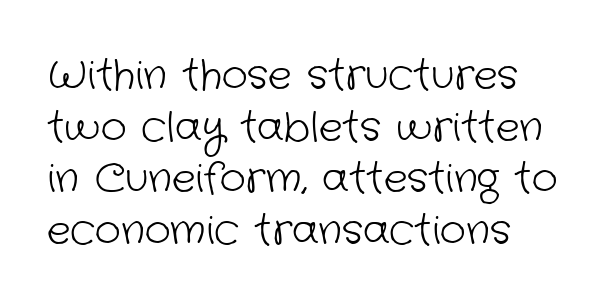
{"serif": "no", "bold": "no", "weight": "light", "width": "normal", "stroke_contrast": "low", "x_height": "medium", "monospaced": "no", "underline": "no", "align": "left", "line_spacing": "normal", "line_spacing_ratio": 1.29, "letter_spacing": "normal", "letter_spacing_em": 0.0, "glyph_px": 40}
